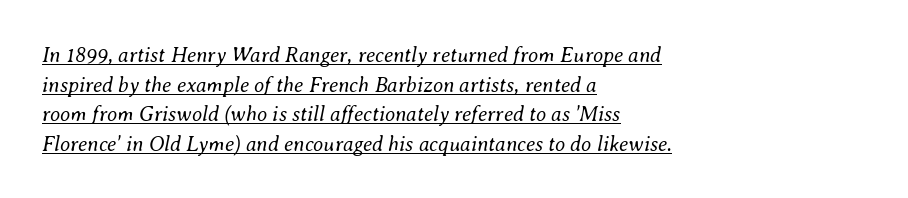
The image shows 21 px text type, italic (leaning right); set left-aligned, normal line spacing (1.41x), normal letter spacing, underlined.
